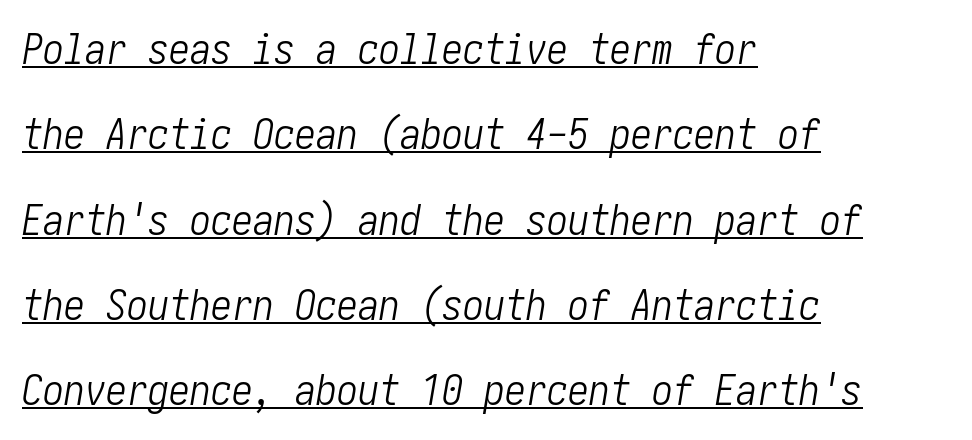
{"italic": "yes", "lean": "right", "slant_degrees": 10, "bold": "no", "weight": "light", "width": "condensed", "stroke_contrast": "low", "x_height": "medium", "underline": "yes", "align": "left", "line_spacing": "loose", "line_spacing_ratio": 2.03, "letter_spacing": "normal", "letter_spacing_em": 0.0, "glyph_px": 42}
